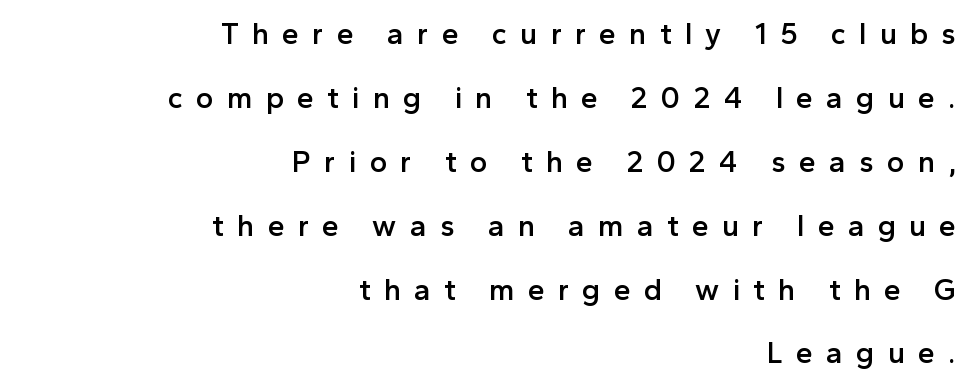
Q: Is the text bold? A: Semi-bold.
Q: Is the text italic (slanted)? A: No, it is upright.
Q: Is the typeface a serif or a sans-serif typeface? A: Sans-serif.
Q: Is the text underlined? A: No.
Q: How is the paragraph aligned? A: Right-aligned.
Q: Is the spacing between letters normal or unusually wide? A: Unusually wide.
Q: Is the spacing between lines tight, normal or loose? A: Loose.
Q: Width (condensed, normal, or wide)? A: Normal.
Q: x-height? A: Medium.
Q: Monospaced? A: No.
